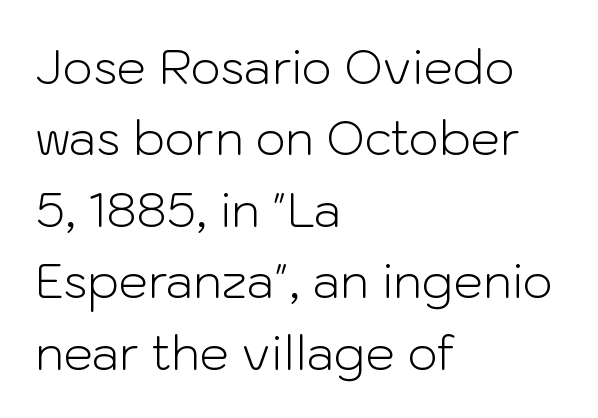
{"serif": "no", "italic": "no", "bold": "no", "weight": "light", "width": "normal", "stroke_contrast": "low", "x_height": "medium", "monospaced": "no", "underline": "no", "align": "left", "line_spacing": "normal", "line_spacing_ratio": 1.52, "letter_spacing": "normal", "letter_spacing_em": 0.0, "glyph_px": 47}
